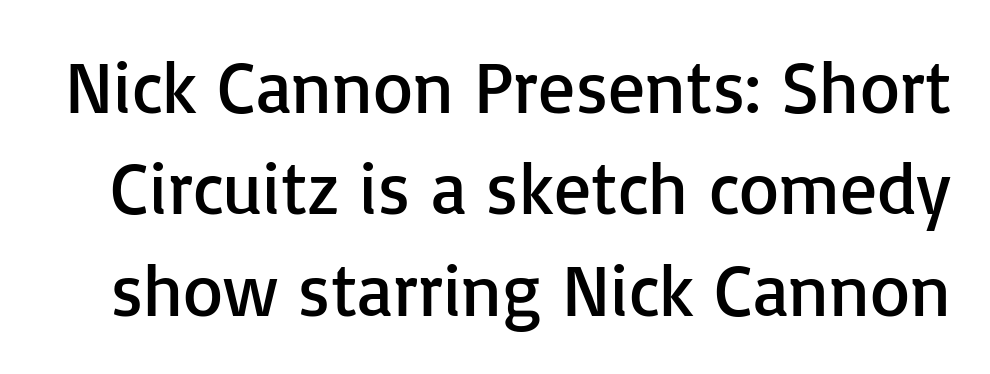
The image shows 73 px regular-weight sans-serif type, upright; set normal line spacing (1.39x), normal letter spacing, not underlined; low stroke contrast and a medium x-height.
